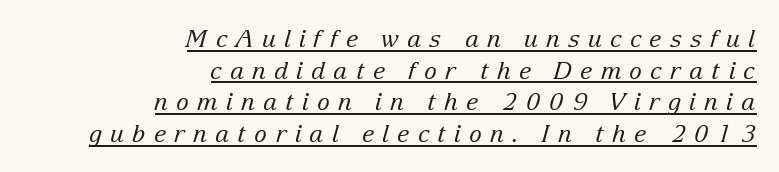
Regarding leading, the lines here are spaced in the standard way. What decoration does the sample have? An underline. Summary of weight: not heavy and not bold. Alignment: flush right. Substantial extra tracking has been applied to these lines.
